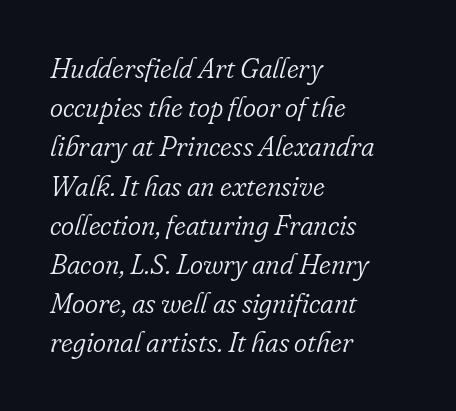
{"serif": "yes", "italic": "yes", "lean": "right", "slant_degrees": 16, "bold": "no", "weight": "light", "width": "normal", "stroke_contrast": "low", "x_height": "small", "monospaced": "no", "underline": "no", "align": "left", "line_spacing": "normal", "line_spacing_ratio": 1.4, "letter_spacing": "normal", "letter_spacing_em": 0.0, "glyph_px": 28}
